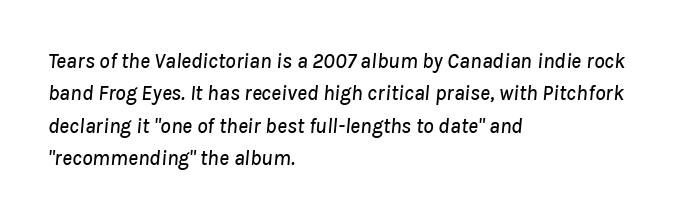
The image shows 21 px text type, italic (leaning right); set left-aligned, normal line spacing (1.54x), normal letter spacing, not underlined.
